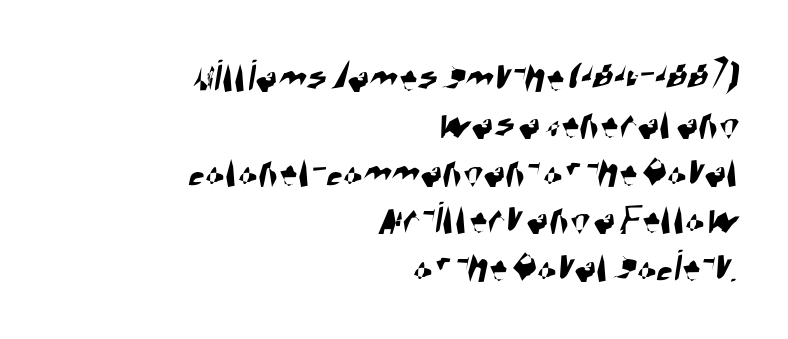
Q: Is the typeface a serif or a sans-serif typeface? A: Sans-serif.
Q: Is the text underlined? A: No.
Q: How is the paragraph aligned? A: Right-aligned.
Q: Is the spacing between letters normal or unusually wide? A: Normal.
Q: Is the spacing between lines tight, normal or loose? A: Tight.
Q: Width (condensed, normal, or wide)? A: Condensed.
Q: Stroke contrast? A: High.
Q: x-height? A: Large.
Q: Monospaced? A: No.
